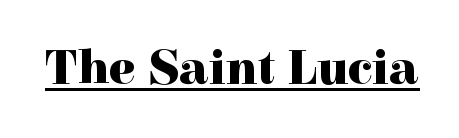
Upright lettering throughout. The horizontal fit of the characters is conventional and even. These lines are rendered in a variable-pitch font. A typesetter would label this face a serif. The rendered words wear a rule along their underside.
